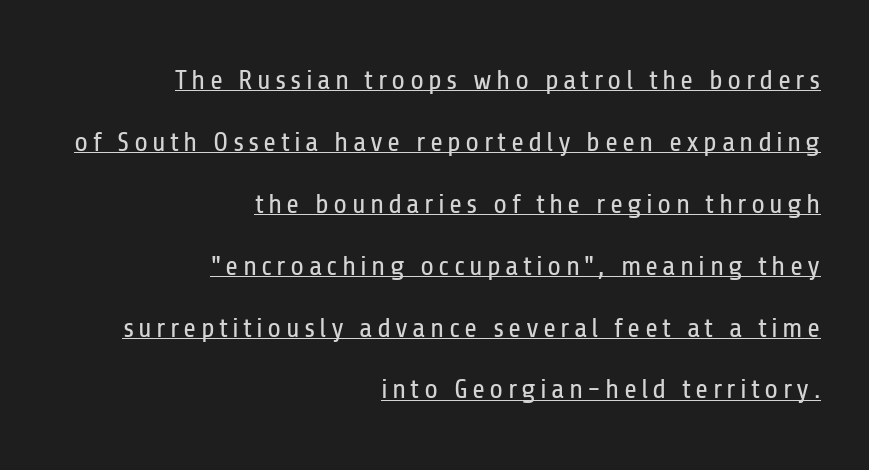
Q: Is the text bold? A: No.
Q: Is the text italic (slanted)? A: No, it is upright.
Q: Is the typeface a serif or a sans-serif typeface? A: Sans-serif.
Q: Is the text underlined? A: Yes.
Q: How is the paragraph aligned? A: Right-aligned.
Q: Is the spacing between lines tight, normal or loose? A: Loose.
Q: Width (condensed, normal, or wide)? A: Condensed.
Q: Stroke contrast? A: Low.
Q: x-height? A: Medium.
Q: Monospaced? A: No.
